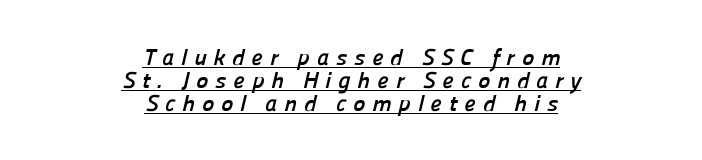
The image shows 23 px bold type; set centered, tight line spacing (1.0x), unusually wide letter spacing (+0.3 em), underlined.
